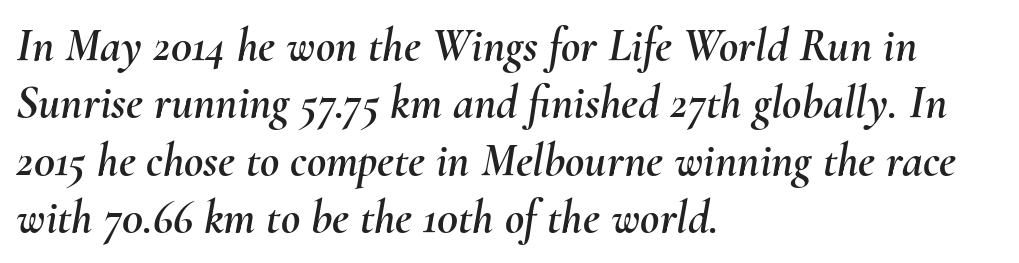
You could call the tracking neutral — neither tight nor loose. This sample uses an oblique cut, with every glyph tilted off the vertical. Layout note: lines flush left. This sample has the flowing, uneven cadence of proportional lettering.
